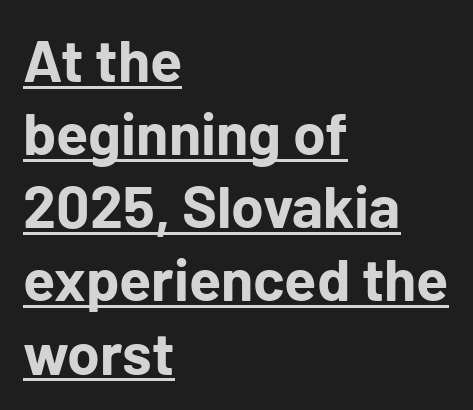
Q: Is the text bold? A: Yes.
Q: Is the text italic (slanted)? A: No, it is upright.
Q: Is the typeface a serif or a sans-serif typeface? A: Sans-serif.
Q: Is the text underlined? A: Yes.
Q: How is the paragraph aligned? A: Left-aligned.
Q: Is the spacing between letters normal or unusually wide? A: Normal.
Q: Width (condensed, normal, or wide)? A: Normal.
Q: Stroke contrast? A: Low.
Q: x-height? A: Medium.
Q: Monospaced? A: No.
